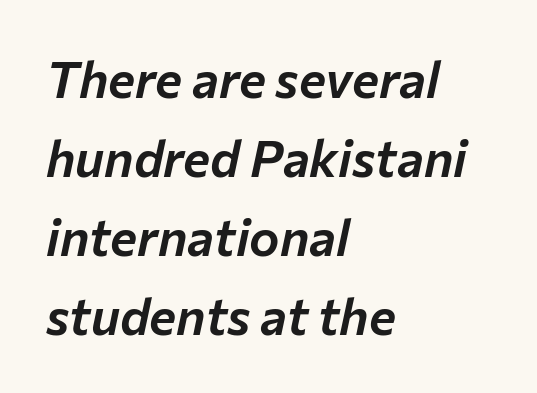
Q: Is the text italic (slanted)? A: Yes, it leans right by about 12 degrees.
Q: Is the text underlined? A: No.
Q: How is the paragraph aligned? A: Left-aligned.
Q: Is the spacing between letters normal or unusually wide? A: Normal.
Q: Is the spacing between lines tight, normal or loose? A: Normal.
Q: Width (condensed, normal, or wide)? A: Normal.
Q: Stroke contrast? A: Low.
Q: x-height? A: Medium.
Q: Monospaced? A: No.
